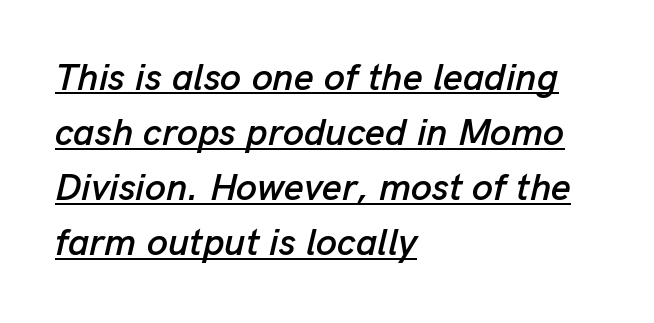
The face used here is proportionally spaced, like ordinary book or web type. Each new line begins a customary step beneath the previous one. Slant detected: the letters are inclined. What decoration does the sample have? An underline. The paragraph has a hard left edge and a soft right edge. The face used here is rendered with its standard letterfit.
